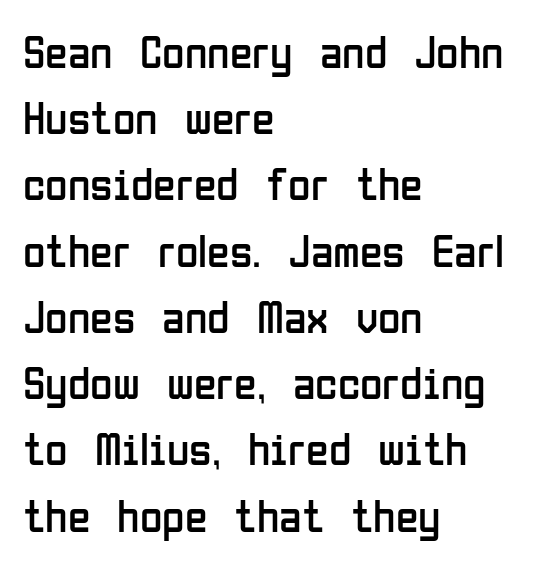
{"serif": "no", "italic": "no", "bold": "no", "weight": "regular", "width": "condensed", "stroke_contrast": "low", "x_height": "medium", "monospaced": "no", "underline": "no", "align": "left", "line_spacing": "normal", "line_spacing_ratio": 1.44, "letter_spacing": "normal", "letter_spacing_em": 0.0, "glyph_px": 46}
